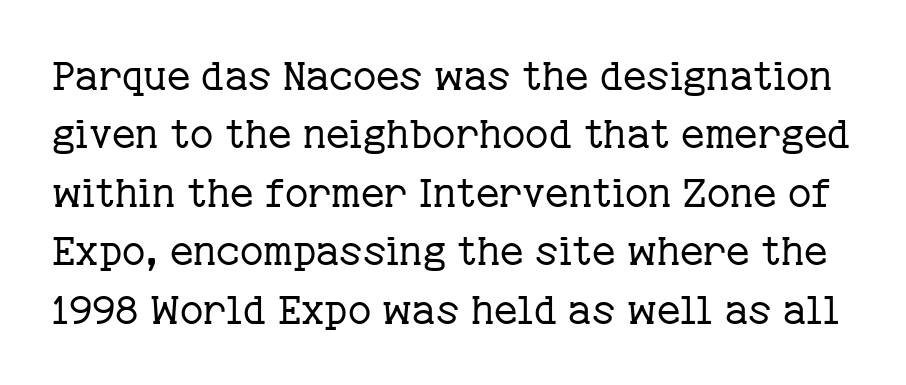
The image shows 40 px regular-weight serif type, upright; set normal line spacing (1.46x), normal letter spacing, not underlined; low stroke contrast and a medium x-height.
